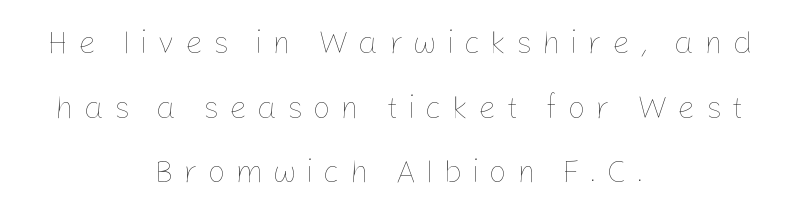
{"italic": "no", "bold": "no", "weight": "thin", "width": "normal", "stroke_contrast": "low", "x_height": "medium", "monospaced": "no", "underline": "no", "align": "center", "line_spacing": "loose", "line_spacing_ratio": 2.02, "letter_spacing": "wide", "letter_spacing_em": 0.3, "glyph_px": 32}
